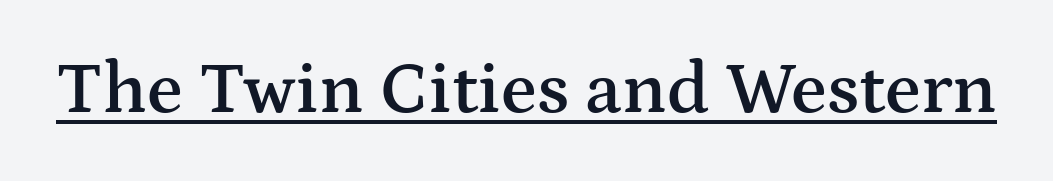
Standard letterfit; no display-style spreading of the glyphs. Do the characters align in a grid? No, the font is proportional. Underline: present. In terms of letterform style, serifs are clearly present.
